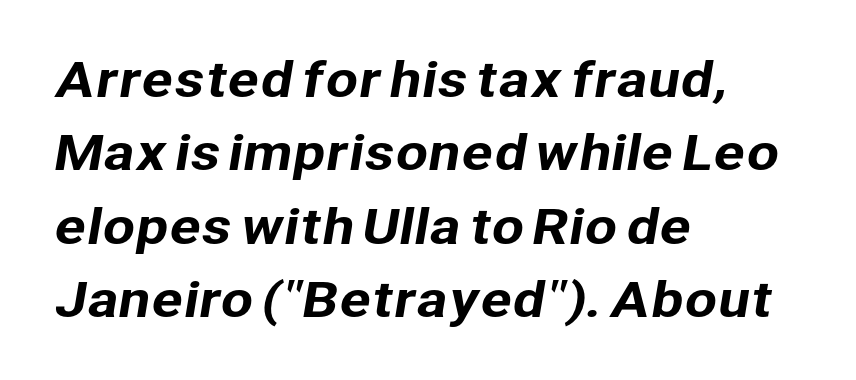
{"serif": "no", "width": "normal", "stroke_contrast": "low", "x_height": "medium", "monospaced": "no", "underline": "no", "align": "left", "line_spacing": "normal", "line_spacing_ratio": 1.56, "letter_spacing": "normal", "letter_spacing_em": 0.0, "glyph_px": 47}
